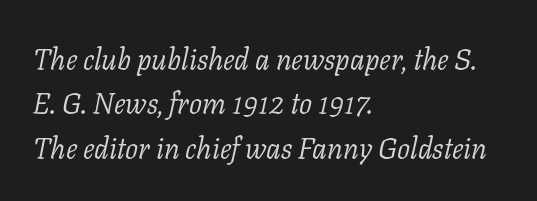
The image shows 29 px light serif type, italic (leaning right); set left-aligned, normal line spacing (1.53x), normal letter spacing, not underlined; low stroke contrast and a medium x-height.
